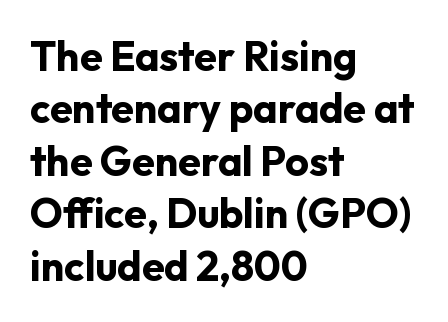
Observe the ordinary spacing: letters are neighbours, not strangers. Leading: standard. The passage shown is emphatically bold. When letters stand straight like this, we call the style roman or upright. The rendering uses natural spacing where letterforms have individual widths. Type without underlining.
